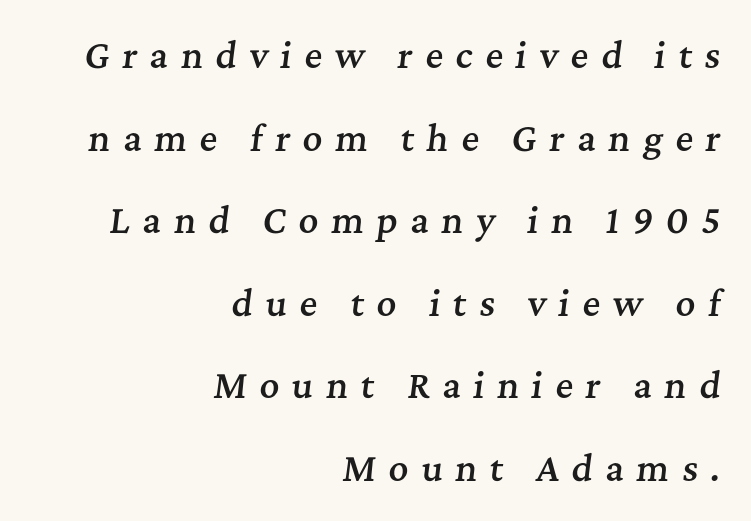
The image shows 34 px semibold serif type, italic (leaning right); set right-aligned, loose line spacing (2.43x), unusually wide letter spacing (+0.37 em), not underlined; medium stroke contrast and a medium x-height.
